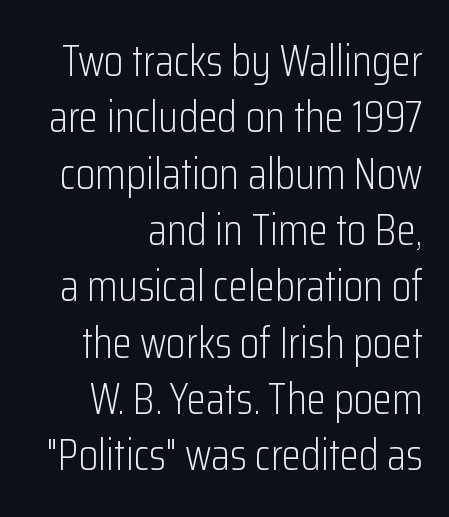
The image shows 44 px light, condensed sans-serif type, upright; set right-aligned, normal line spacing (1.28x), normal letter spacing, not underlined; low stroke contrast and a medium x-height.
